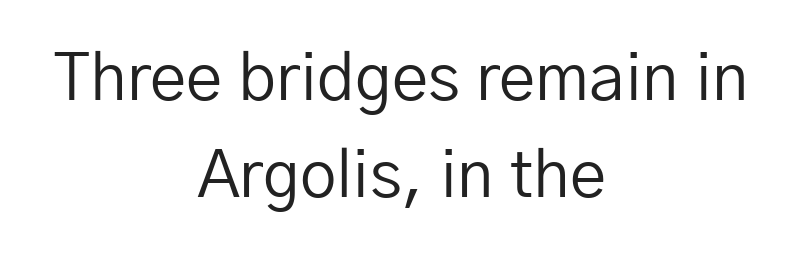
The image shows 65 px regular-weight sans-serif type, upright; set centered, normal line spacing (1.5x), normal letter spacing, not underlined; low stroke contrast and a medium x-height.
